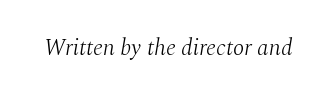
Q: Is the text bold? A: No.
Q: Is the text italic (slanted)? A: Yes, it leans right by about 10 degrees.
Q: Is the text underlined? A: No.
Q: Is the spacing between letters normal or unusually wide? A: Normal.
